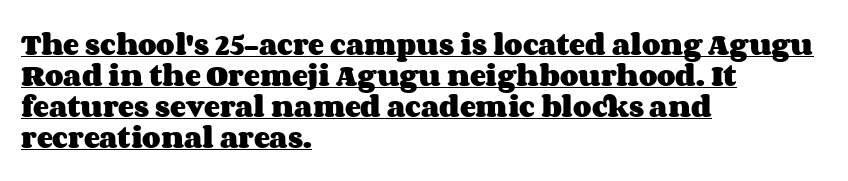
The image shows 24 px bold type, upright; set left-aligned, normal line spacing (1.29x), normal letter spacing, underlined.
